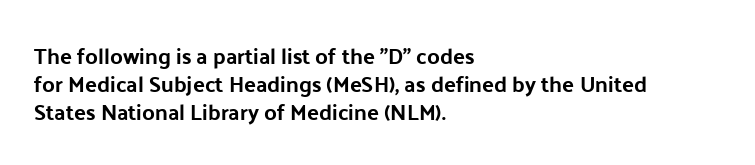
Q: Is the text italic (slanted)? A: No, it is upright.
Q: Is the text underlined? A: No.
Q: How is the paragraph aligned? A: Left-aligned.
Q: Is the spacing between letters normal or unusually wide? A: Normal.
Q: Is the spacing between lines tight, normal or loose? A: Normal.
